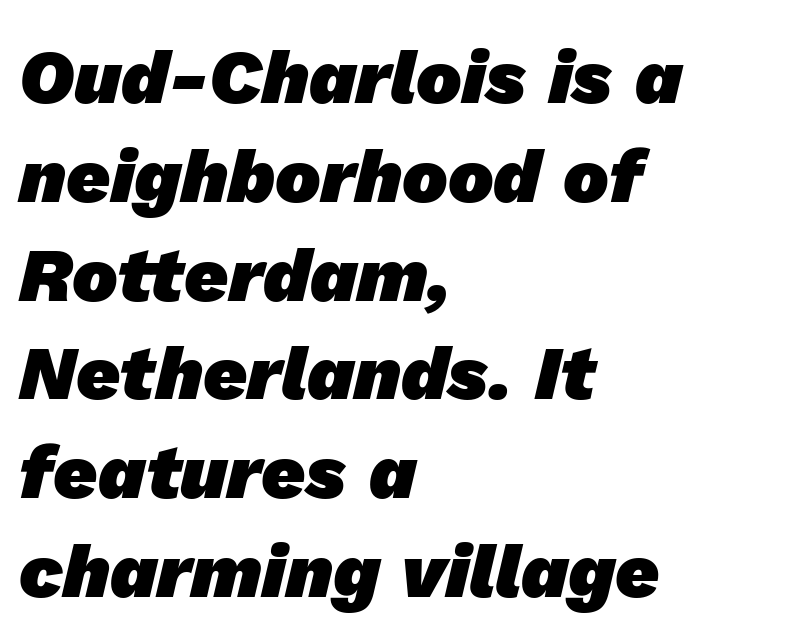
The characters display no serif detailing; their extremities are plain. Notice how the passage keeps a crisp vertical edge on the left only. Baseline-to-baseline distance is the conventional proportion of letter height. The string is rendered with underlining switched off.
